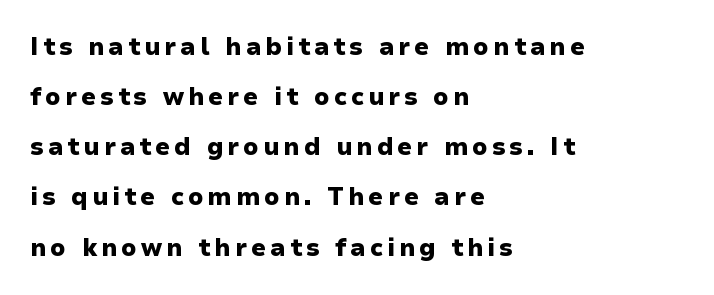
The image shows 24 px bold type, upright; set left-aligned, loose line spacing (2.09x), not underlined.
